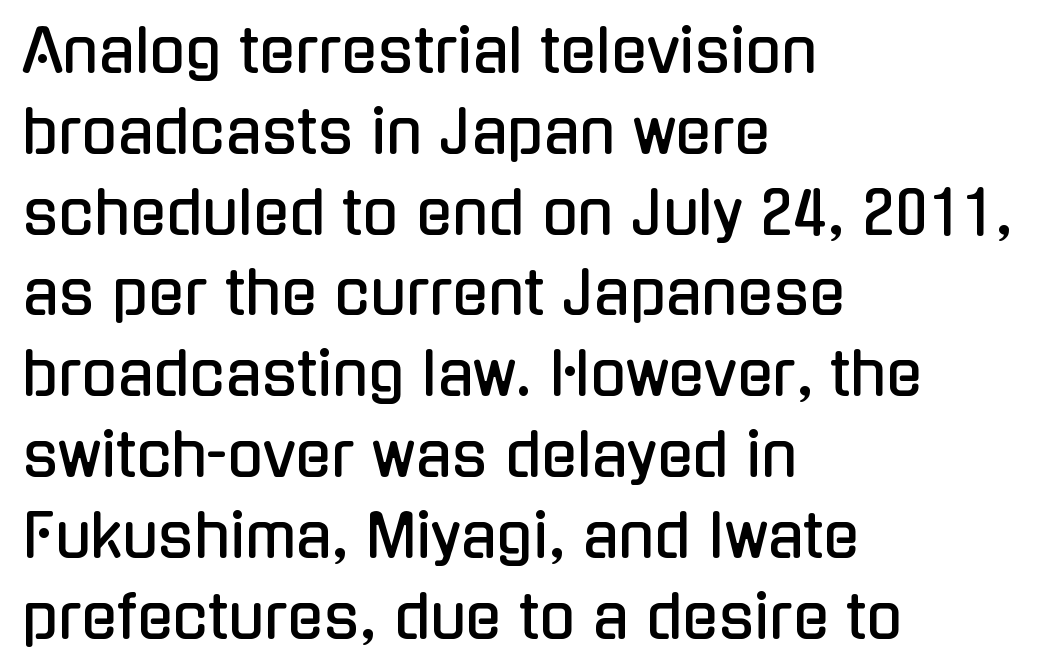
Q: Is the text italic (slanted)? A: No, it is upright.
Q: Is the typeface a serif or a sans-serif typeface? A: Sans-serif.
Q: Is the text underlined? A: No.
Q: How is the paragraph aligned? A: Left-aligned.
Q: Is the spacing between letters normal or unusually wide? A: Normal.
Q: Is the spacing between lines tight, normal or loose? A: Normal.
Q: Width (condensed, normal, or wide)? A: Condensed.
Q: Stroke contrast? A: Low.
Q: x-height? A: Medium.
Q: Monospaced? A: No.
